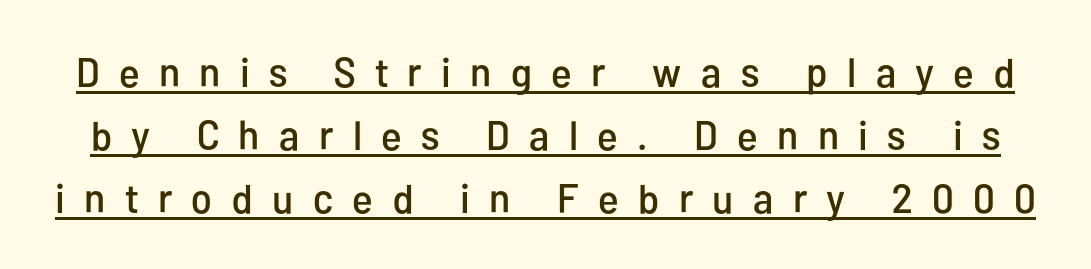
Q: Is the text italic (slanted)? A: No, it is upright.
Q: Is the typeface a serif or a sans-serif typeface? A: Sans-serif.
Q: Is the text underlined? A: Yes.
Q: Is the spacing between letters normal or unusually wide? A: Unusually wide.
Q: Is the spacing between lines tight, normal or loose? A: Normal.
Q: Width (condensed, normal, or wide)? A: Condensed.
Q: Stroke contrast? A: Low.
Q: x-height? A: Medium.
Q: Monospaced? A: No.
